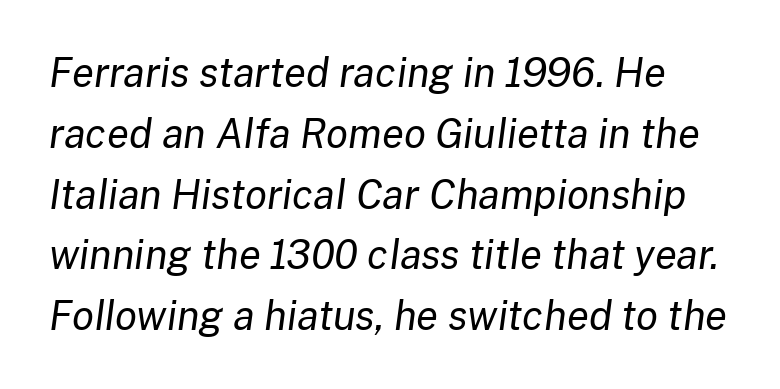
Q: Is the text bold? A: No.
Q: Is the text italic (slanted)? A: Yes, it leans right by about 8 degrees.
Q: Is the text underlined? A: No.
Q: Is the spacing between letters normal or unusually wide? A: Normal.
Q: Is the spacing between lines tight, normal or loose? A: Normal.
Q: Width (condensed, normal, or wide)? A: Normal.
Q: Stroke contrast? A: Low.
Q: x-height? A: Medium.
Q: Monospaced? A: No.
